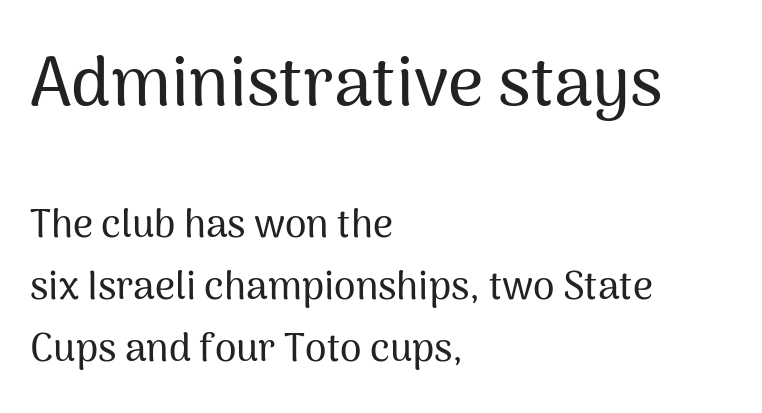
{"serif": "no", "italic": "no", "width": "normal", "stroke_contrast": "medium", "x_height": "medium", "monospaced": "no", "underline": "no", "align": "left", "line_spacing": "normal", "line_spacing_ratio": 1.59, "letter_spacing": "normal", "letter_spacing_em": 0.0, "larger_block": "first", "size_ratio": 1.77, "glyph_px": 69}
